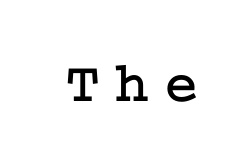
Serifs: yes, visible at the terminals of the letterforms. The axis of the letterforms is exactly vertical. The face used here is rendered with a markedly widened letterfit. Quick note: underline off.
